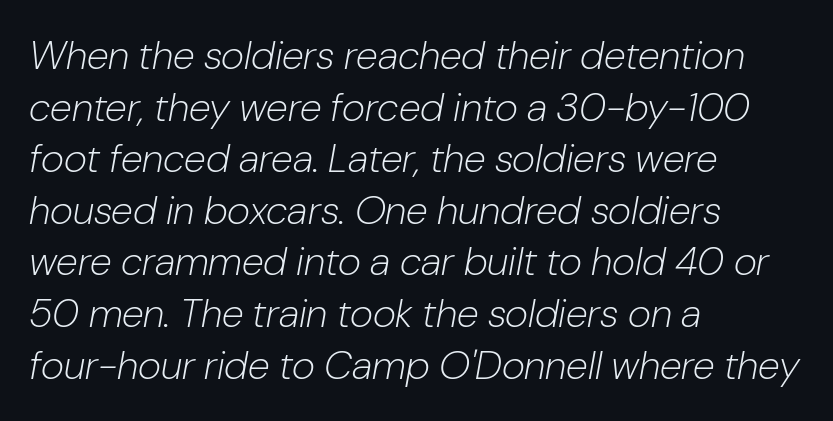
The image shows 40 px light type, italic (leaning right); set left-aligned, normal line spacing (1.29x), normal letter spacing, not underlined; low stroke contrast and a medium x-height.
